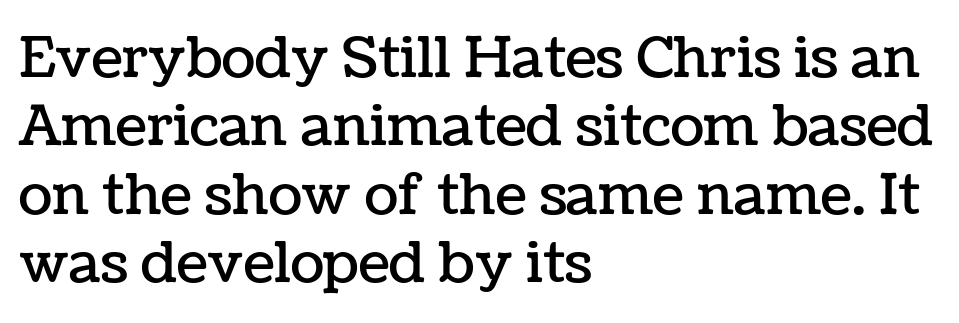
Here the designer chose a conventional face with non-uniform glyph widths. Each line starts at the same left margin while the right side varies. Does extra space separate the letters? No, they use regular spacing. The typography opts for an upright posture over an oblique one. The strip under each line holds only bare page.
